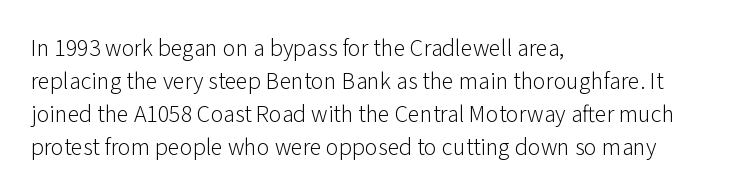
These lines stack with their left ends in a neat column. Letters rest on an invisible, unmarked baseline. The lines sit at an ordinary, default distance from one another. The type sits square on the baseline with zero lean. No letter is thick-stroked: the sample isn't bold. Default kerning and tracking; the words read as compact shapes.
